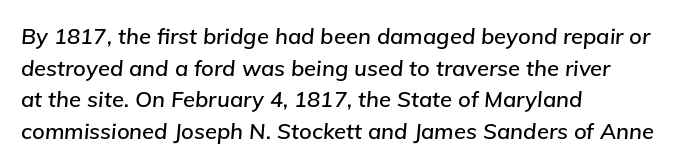
The whole block is typeset with a tilt. The gap between lines stays unmarked. The typesetter chose a ragged-right arrangement here. Standard letterfit; no display-style spreading of the glyphs. Horizontal bands of white between lines are of average thickness.
